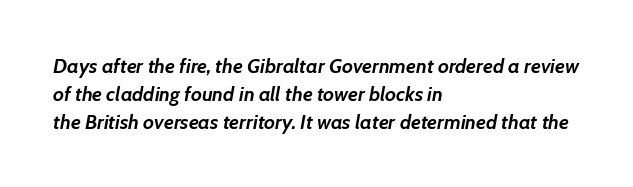
The face used here is rendered with its standard letterfit. Casual observation: everything's shoved over to the left. Beneath every word, the page is bare. Look at the stroke-to-counter ratio: heavy, a bold. Does the leading feel generous? No, just average.
